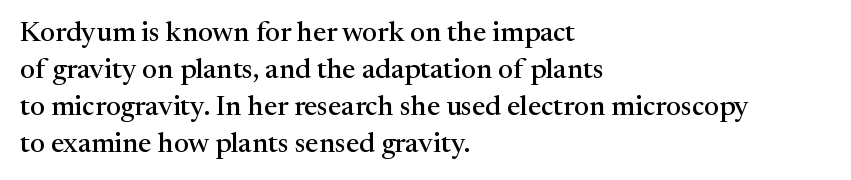
{"serif": "yes", "italic": "no", "width": "normal", "stroke_contrast": "medium", "x_height": "medium", "monospaced": "no", "underline": "no", "align": "left", "line_spacing": "normal", "line_spacing_ratio": 1.32, "letter_spacing": "normal", "letter_spacing_em": 0.0, "glyph_px": 28}
